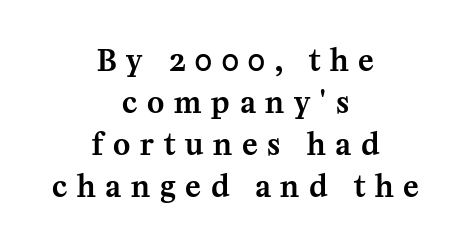
The image shows 29 px serif type, upright; set centered, normal line spacing (1.45x), unusually wide letter spacing (+0.34 em), not underlined; medium stroke contrast and a medium x-height.
